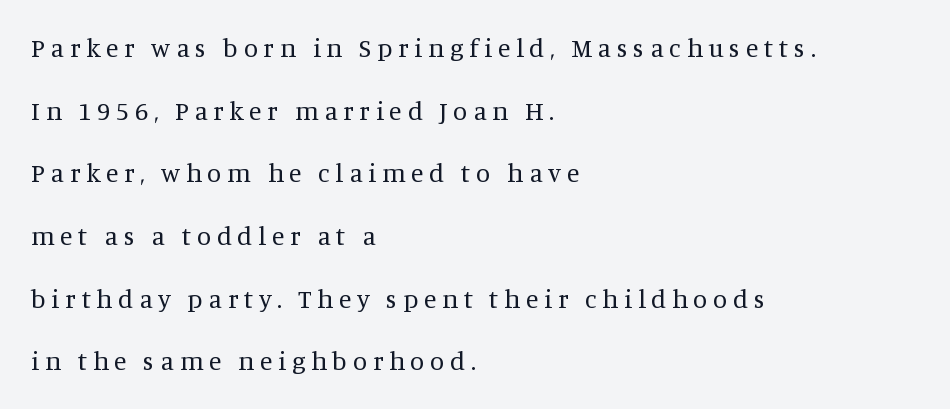
Q: Is the text bold? A: No.
Q: Is the text italic (slanted)? A: No, it is upright.
Q: Is the text underlined? A: No.
Q: How is the paragraph aligned? A: Left-aligned.
Q: Is the spacing between letters normal or unusually wide? A: Unusually wide.
Q: Is the spacing between lines tight, normal or loose? A: Loose.
